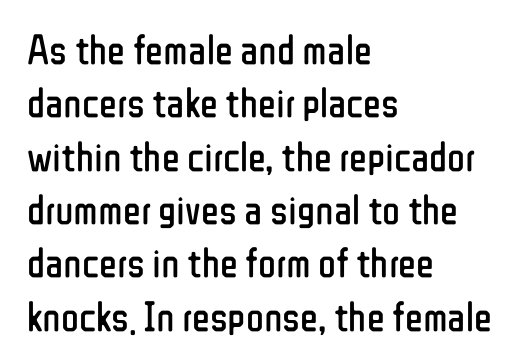
Q: Is the text bold? A: No.
Q: Is the text italic (slanted)? A: No, it is upright.
Q: Is the typeface a serif or a sans-serif typeface? A: Sans-serif.
Q: Is the text underlined? A: No.
Q: How is the paragraph aligned? A: Left-aligned.
Q: Is the spacing between letters normal or unusually wide? A: Normal.
Q: Is the spacing between lines tight, normal or loose? A: Normal.
Q: Width (condensed, normal, or wide)? A: Condensed.
Q: Stroke contrast? A: Low.
Q: x-height? A: Medium.
Q: Monospaced? A: No.
